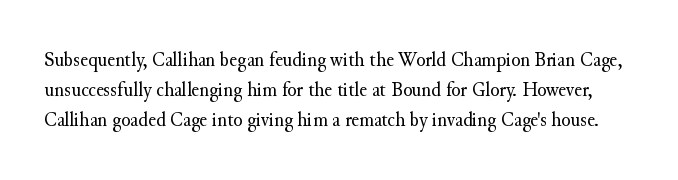
{"italic": "no", "bold": "no", "underline": "no", "line_spacing": "normal", "line_spacing_ratio": 1.43, "letter_spacing": "normal", "letter_spacing_em": 0.0, "glyph_px": 21}
